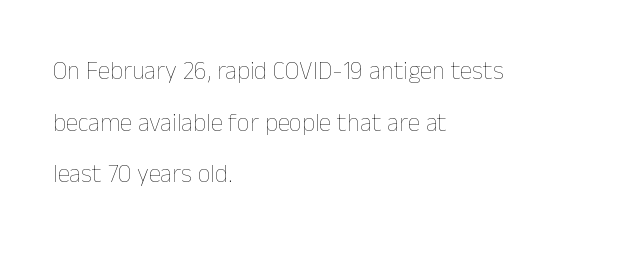
{"italic": "no", "bold": "no", "underline": "no", "align": "left", "line_spacing": "loose", "line_spacing_ratio": 2.07, "letter_spacing": "normal", "letter_spacing_em": 0.0, "glyph_px": 25}
